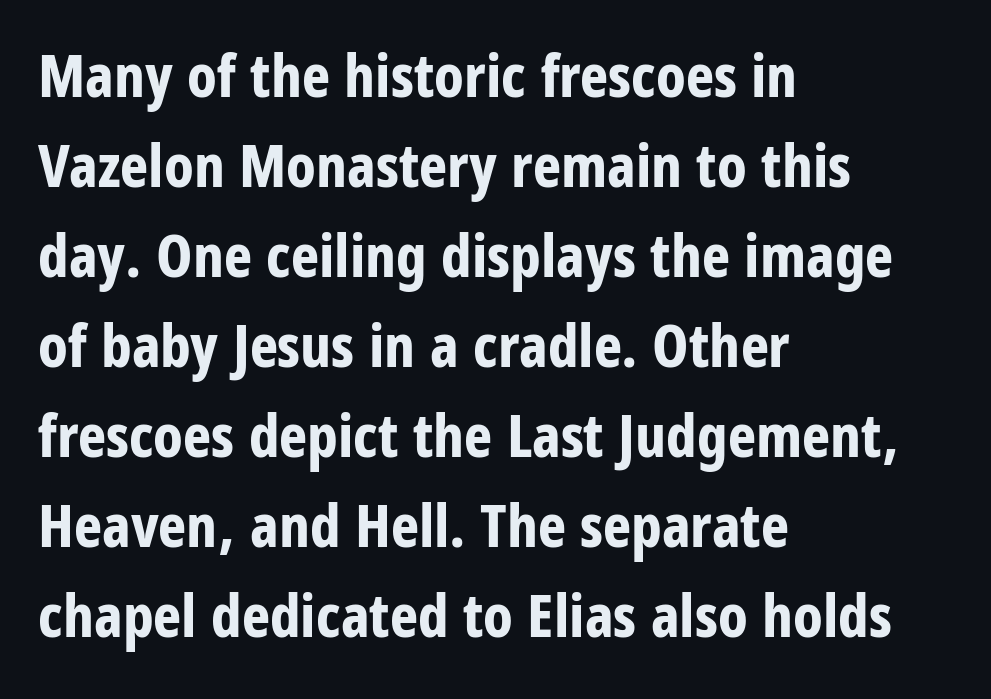
{"serif": "no", "italic": "no", "bold": "yes", "weight": "bold", "width": "condensed", "stroke_contrast": "low", "x_height": "large", "monospaced": "no", "underline": "no", "align": "left", "line_spacing": "normal", "line_spacing_ratio": 1.5, "letter_spacing": "normal", "letter_spacing_em": 0.0, "glyph_px": 60}
